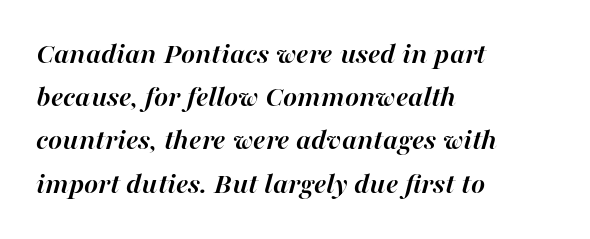
The image shows 30 px semibold type, italic (leaning right); set left-aligned, normal line spacing (1.44x), normal letter spacing, not underlined; high stroke contrast and a medium x-height.
